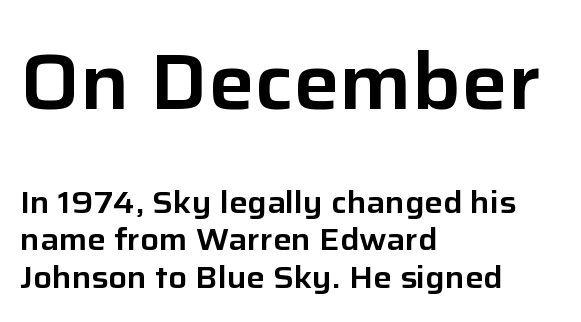
{"serif": "no", "italic": "no", "width": "normal", "stroke_contrast": "low", "x_height": "medium", "monospaced": "no", "underline": "no", "align": "left", "line_spacing_ratio": 1.21, "letter_spacing": "normal", "letter_spacing_em": 0.0, "larger_block": "first", "size_ratio": 2.52, "glyph_px": 78}
